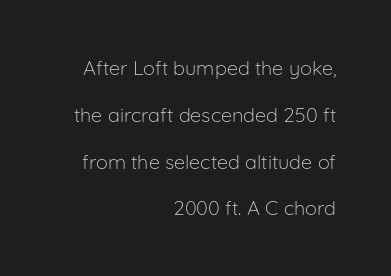
Q: Is the text bold? A: No.
Q: Is the text italic (slanted)? A: No, it is upright.
Q: Is the text underlined? A: No.
Q: How is the paragraph aligned? A: Right-aligned.
Q: Is the spacing between letters normal or unusually wide? A: Normal.
Q: Is the spacing between lines tight, normal or loose? A: Loose.
